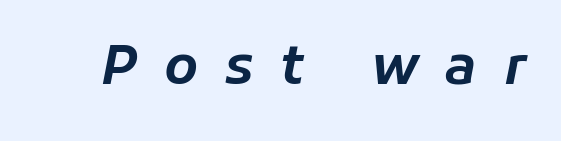
Q: Is the text italic (slanted)? A: Yes, it leans right by about 11 degrees.
Q: Is the text underlined? A: No.
Q: Is the spacing between letters normal or unusually wide? A: Unusually wide.
Q: Width (condensed, normal, or wide)? A: Normal.
Q: Stroke contrast? A: Low.
Q: x-height? A: Medium.
Q: Monospaced? A: No.
